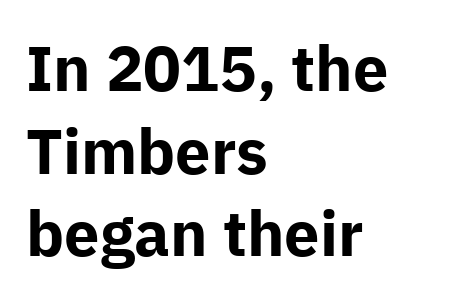
The image shows 63 px bold sans-serif type, upright; set left-aligned, normal line spacing (1.31x), normal letter spacing, not underlined; low stroke contrast and a medium x-height.
